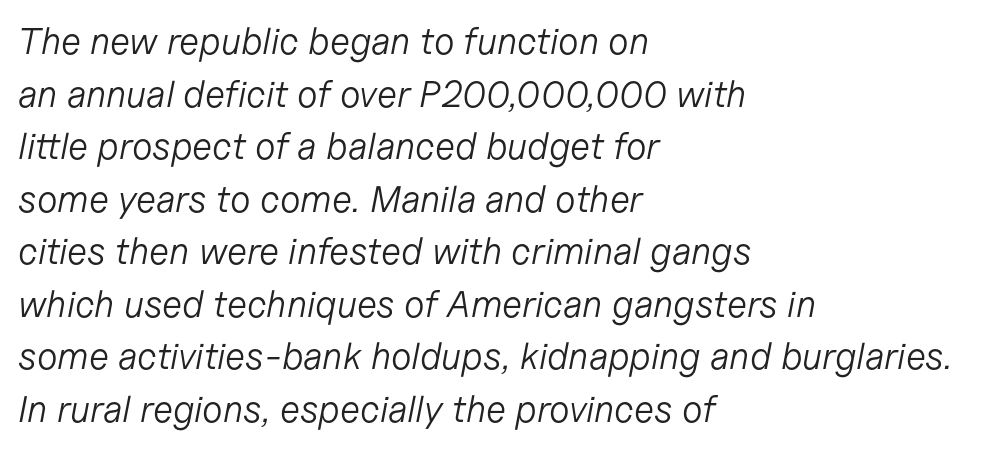
The image shows 37 px light type, italic (leaning right); set left-aligned, normal line spacing (1.42x), normal letter spacing, not underlined; low stroke contrast and a medium x-height.
